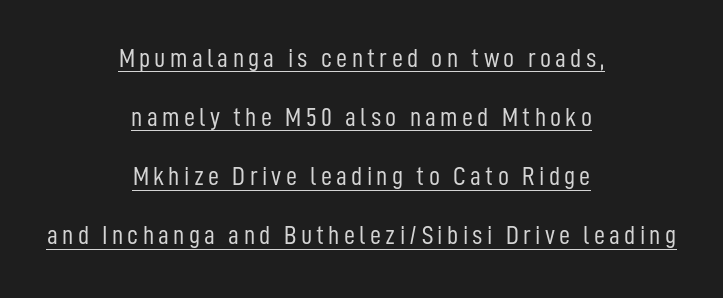
This is roman type, the default non-slanted kind. A rule runs beneath these lines of type. Weight class: somewhere from thin through regular. The typesetter chose a symmetrical, centered arrangement here. Widely set lines give the paragraph a tall, airy silhouette.
